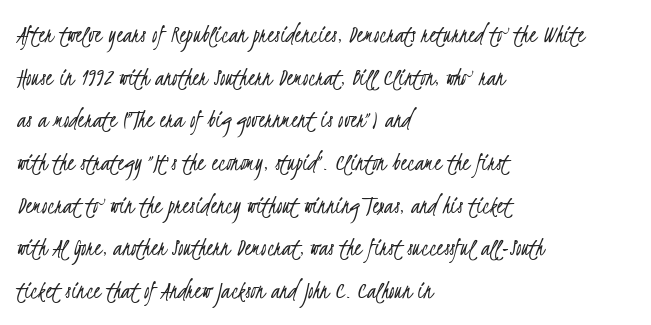
Q: Is the text bold? A: No.
Q: Is the text underlined? A: No.
Q: How is the paragraph aligned? A: Left-aligned.
Q: Is the spacing between letters normal or unusually wide? A: Normal.
Q: Is the spacing between lines tight, normal or loose? A: Normal.
